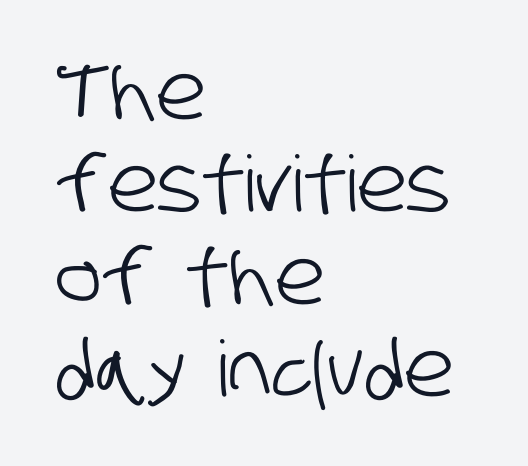
Honestly, the letter spacing is just normal — you wouldn't notice it. Do the characters align in a grid? No, the font is proportional. The paragraph shown leans on its left margin. A typesetter would label this face a sans. The foot of each line stays bare and open.
